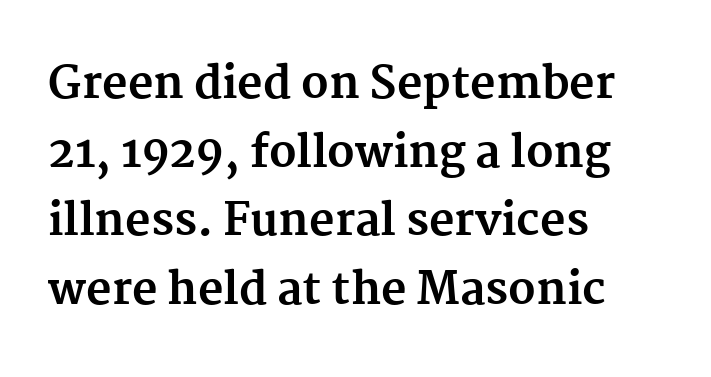
The image shows 44 px bold serif type, upright; set left-aligned, normal line spacing (1.56x), normal letter spacing, not underlined; medium stroke contrast and a medium x-height.
